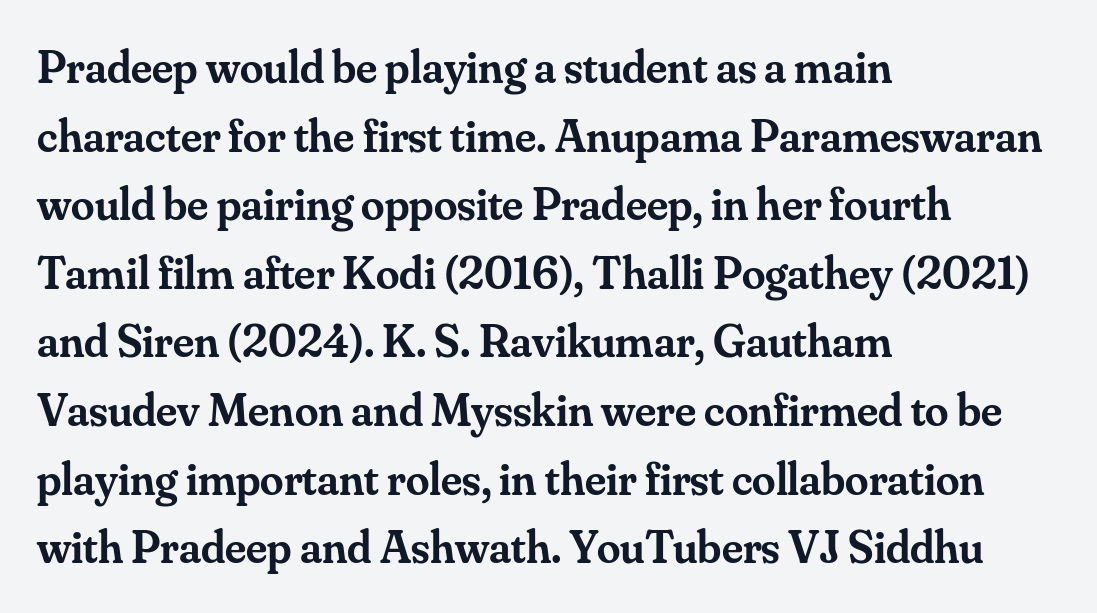
The image shows 47 px semibold serif type, upright; set left-aligned, normal line spacing (1.46x), normal letter spacing, not underlined; medium stroke contrast and a small x-height.
